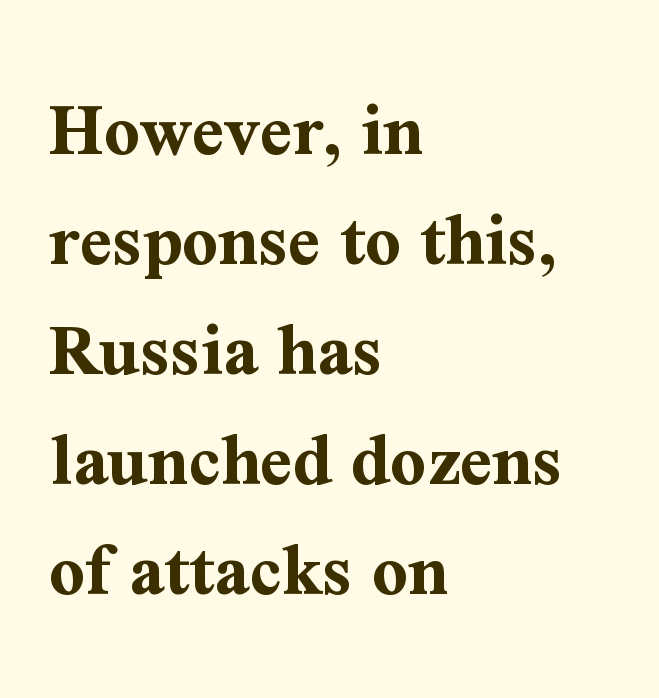
Each letter keeps its own natural width here, so spacing adapts to shape. Weight: bold. Vertically, the passage feels balanced, rows spaced as you'd expect. Horizontal alignment here is leftward, the default for most running prose.
